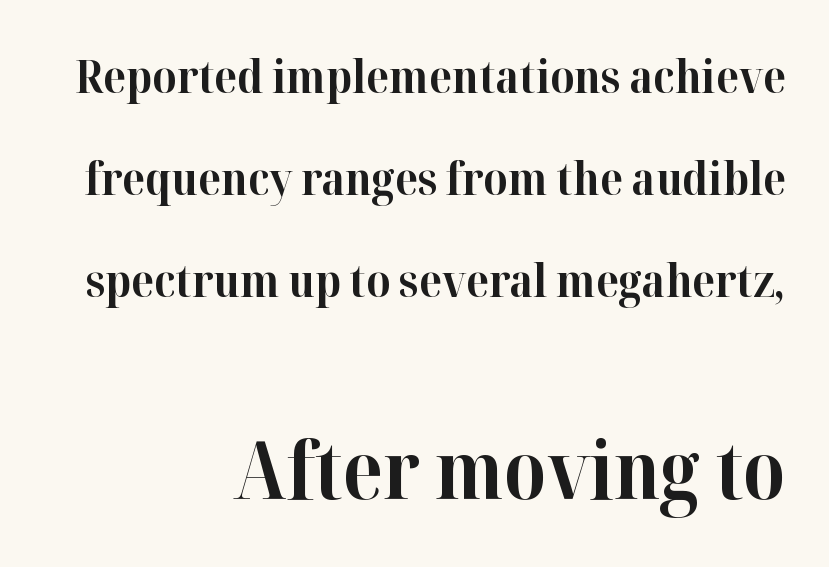
A serif font was chosen for this passage. Proportional: the letters do not fall into vertical columns. A great deal of white space separates one row of letters from the next. A full-strength bold gives these letters their thick strokes. The zone under the glyphs is completely vacant.
